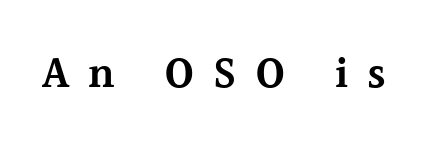
Q: Is the text bold? A: Semi-bold.
Q: Is the text italic (slanted)? A: No, it is upright.
Q: Is the typeface a serif or a sans-serif typeface? A: Serif.
Q: Is the text underlined? A: No.
Q: Is the spacing between letters normal or unusually wide? A: Unusually wide.
Q: Width (condensed, normal, or wide)? A: Normal.
Q: x-height? A: Medium.
Q: Monospaced? A: No.
